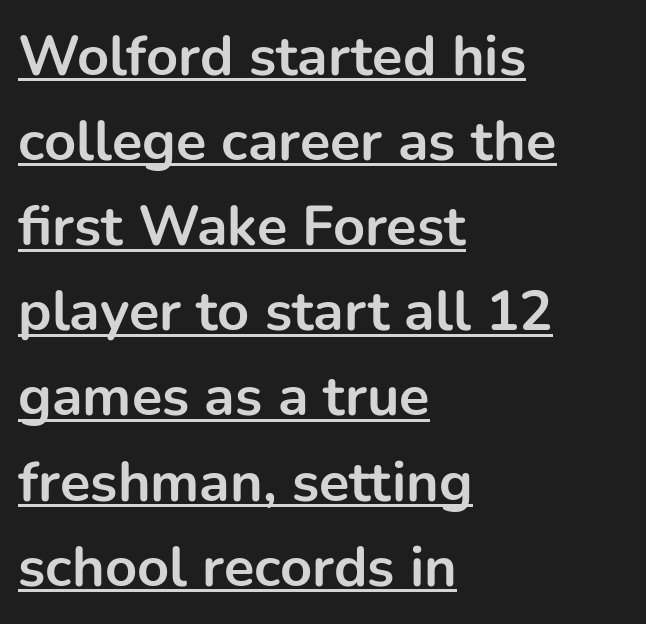
Q: Is the text bold? A: Yes.
Q: Is the text italic (slanted)? A: No, it is upright.
Q: Is the typeface a serif or a sans-serif typeface? A: Sans-serif.
Q: Is the text underlined? A: Yes.
Q: How is the paragraph aligned? A: Left-aligned.
Q: Is the spacing between letters normal or unusually wide? A: Normal.
Q: Is the spacing between lines tight, normal or loose? A: Normal.
Q: Width (condensed, normal, or wide)? A: Normal.
Q: Stroke contrast? A: Low.
Q: x-height? A: Medium.
Q: Monospaced? A: No.
